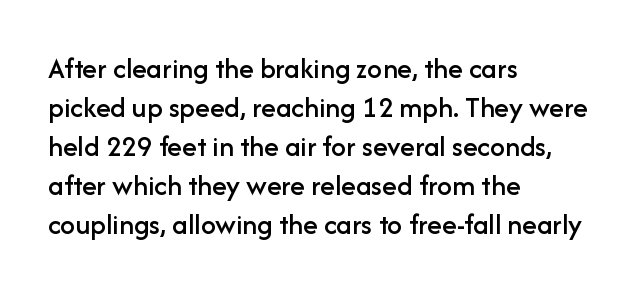
Line spacing here is normal. Words appear dense and cohesive because spacing is normal. Horizontal alignment here is leftward, the default for most running prose. Italic? Not at all — the glyphs are vertical. Classification — sans serif.
